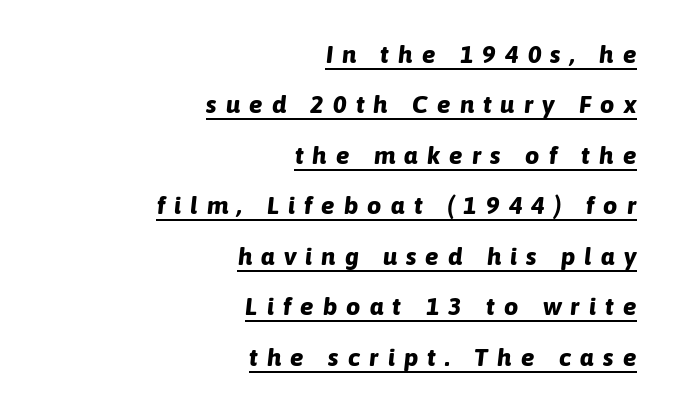
Q: Is the text bold? A: Yes.
Q: Is the text italic (slanted)? A: Yes, it leans right by about 6 degrees.
Q: Is the text underlined? A: Yes.
Q: How is the paragraph aligned? A: Right-aligned.
Q: Is the spacing between letters normal or unusually wide? A: Unusually wide.
Q: Is the spacing between lines tight, normal or loose? A: Loose.
